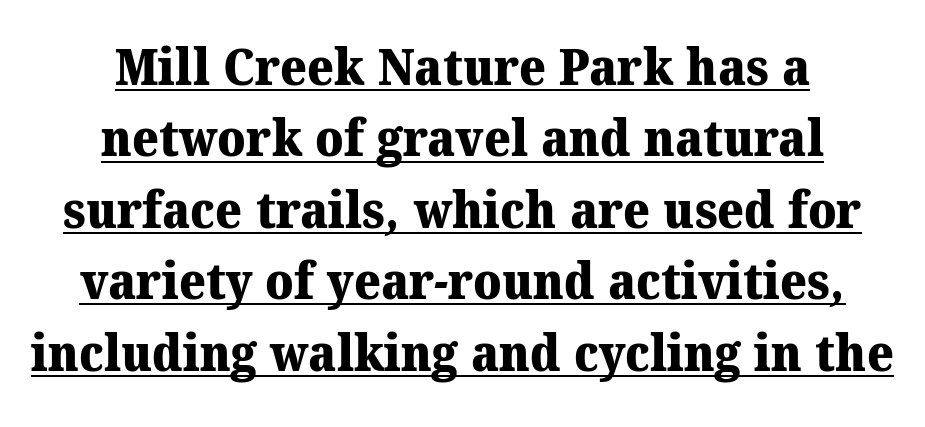
{"serif": "yes", "bold": "yes", "weight": "heavy", "width": "normal", "stroke_contrast": "medium", "x_height": "medium", "monospaced": "no", "underline": "yes", "align": "center", "line_spacing": "normal", "line_spacing_ratio": 1.4, "letter_spacing": "normal", "letter_spacing_em": 0.0, "glyph_px": 51}
